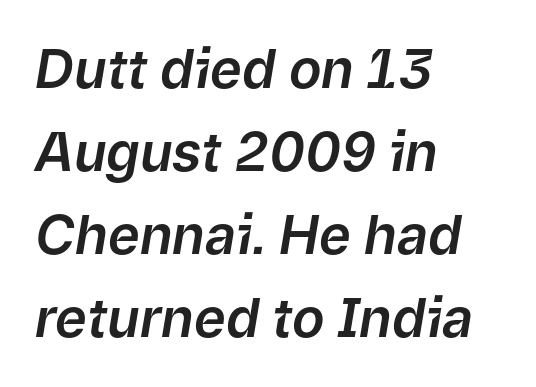
Q: Is the text italic (slanted)? A: Yes, it leans right by about 9 degrees.
Q: Is the text underlined? A: No.
Q: How is the paragraph aligned? A: Left-aligned.
Q: Is the spacing between letters normal or unusually wide? A: Normal.
Q: Is the spacing between lines tight, normal or loose? A: Normal.
Q: Width (condensed, normal, or wide)? A: Normal.
Q: Stroke contrast? A: Low.
Q: x-height? A: Medium.
Q: Monospaced? A: No.
